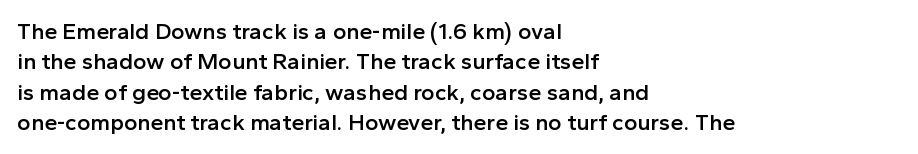
The space between consecutive lines is moderate. Each glyph is drawn with semibold strokes, heavier than normal yet not fully bold. Casual observation: everything's shoved over to the left. Letters rest on an invisible, unmarked baseline. It's the straight-up-and-down kind of type. Standard letterfit; no display-style spreading of the glyphs.
